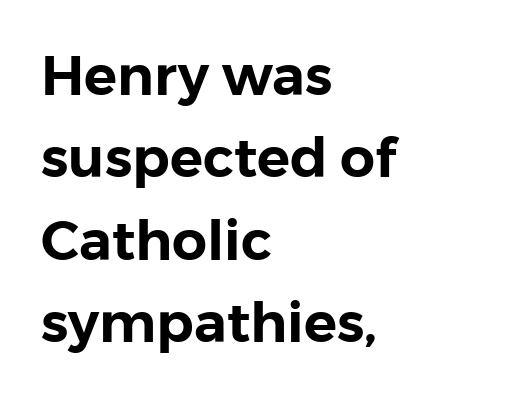
There is no visible air inserted between adjacent glyphs. Upright lettering throughout. Vertical spacing — default. Look at the bottom of the vertical strokes: they stop flat, with no serifs.
